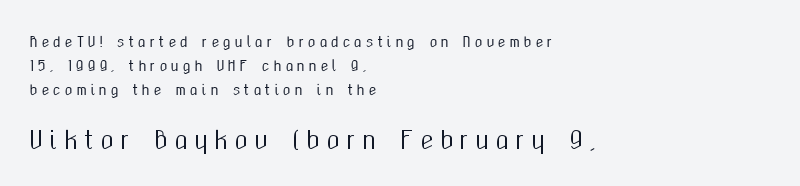
Q: Is the text italic (slanted)? A: No, it is upright.
Q: Is the text underlined? A: No.
Q: How is the paragraph aligned? A: Left-aligned.
Q: Is the spacing between letters normal or unusually wide? A: Unusually wide.
Q: Which block of text is set in a larger size, the first (top) or the second (bottom)? A: The second (bottom) one.
